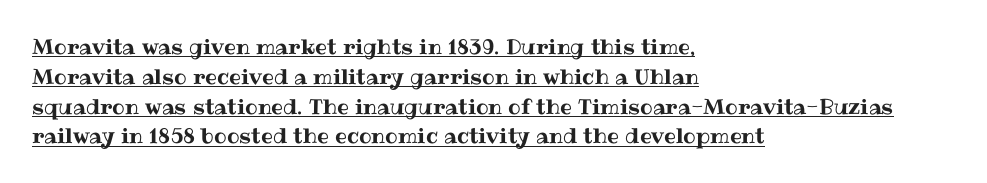
{"italic": "no", "underline": "yes", "align": "left", "line_spacing": "normal", "line_spacing_ratio": 1.42, "letter_spacing": "normal", "letter_spacing_em": 0.0, "glyph_px": 21}
